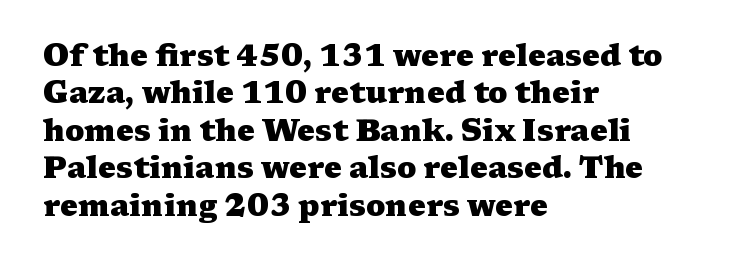
The image shows 30 px heavy, wide serif type, upright; set left-aligned, normal line spacing (1.25x), normal letter spacing, not underlined; medium stroke contrast and a medium x-height.
